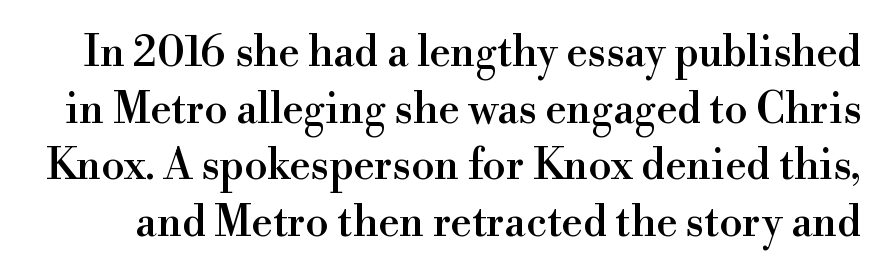
{"serif": "yes", "italic": "no", "width": "normal", "stroke_contrast": "high", "x_height": "small", "monospaced": "no", "underline": "no", "line_spacing": "normal", "line_spacing_ratio": 1.35, "letter_spacing": "normal", "letter_spacing_em": 0.0, "glyph_px": 42}
